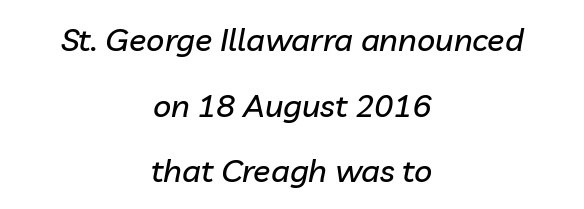
The image shows 32 px text type, italic (leaning right); set centered, loose line spacing (2.05x), normal letter spacing, not underlined; low stroke contrast and a medium x-height.
